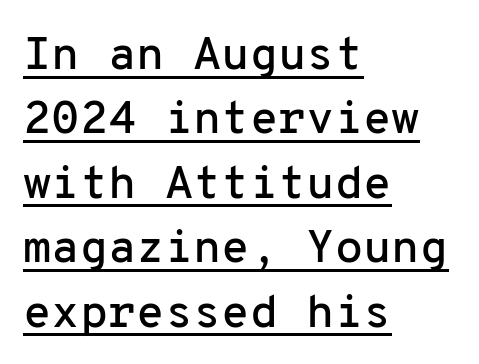
Here the designer chose a console-style face with uniform glyph widths. The lines in this sample share a left origin and differ only in where they stop. The letters sit at their default tracking, neither squeezed nor spread. Posture: vertical. You can tell from the bare stems that sans-serif type was used.
